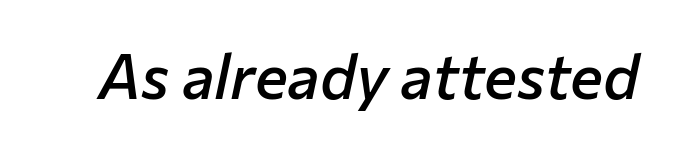
{"italic": "yes", "lean": "right", "slant_degrees": 12, "bold": "semi", "weight": "semibold", "width": "normal", "stroke_contrast": "low", "x_height": "medium", "monospaced": "no", "underline": "no", "letter_spacing": "normal", "letter_spacing_em": 0.0, "glyph_px": 62}
